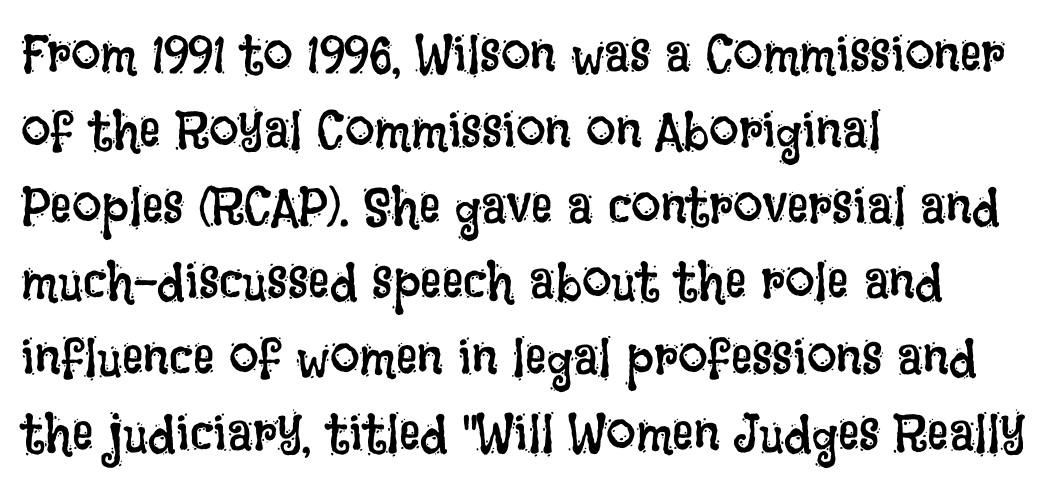
{"italic": "no", "bold": "no", "weight": "regular", "width": "condensed", "stroke_contrast": "low", "x_height": "large", "monospaced": "no", "underline": "no", "align": "left", "line_spacing": "normal", "line_spacing_ratio": 1.43, "letter_spacing": "normal", "letter_spacing_em": 0.0, "glyph_px": 53}
